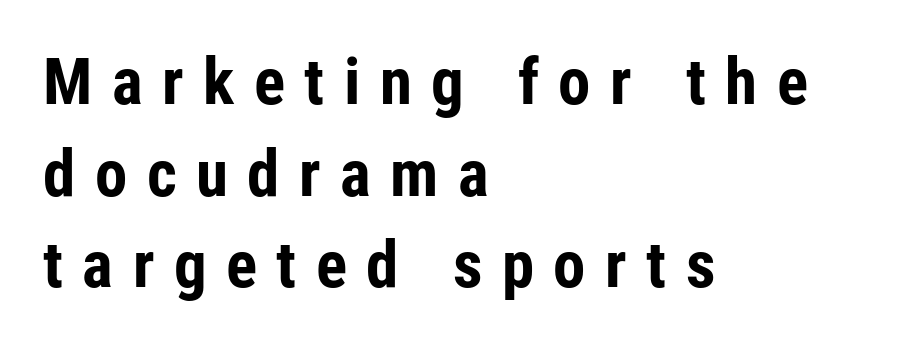
Here the designer chose a conventional face with non-uniform glyph widths. Grotesque or geometric, the face here clearly has no serifs. Underlining? Definitely not there. No italicization has been applied; the sample stays upright. Letter spacing: wide.
